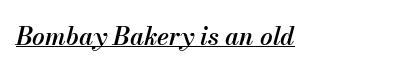
{"italic": "yes", "lean": "right", "slant_degrees": 13, "bold": "semi", "underline": "yes", "letter_spacing": "normal", "letter_spacing_em": 0.0, "glyph_px": 25}
